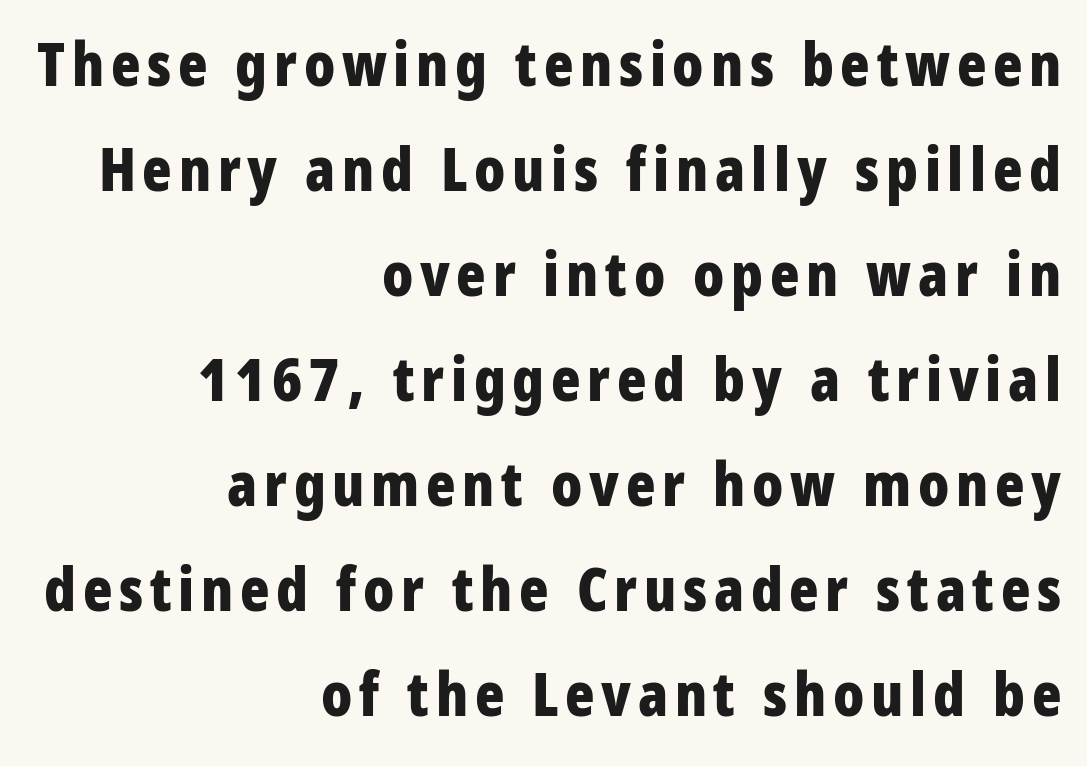
Q: Is the text bold? A: Yes.
Q: Is the text italic (slanted)? A: No, it is upright.
Q: Is the typeface a serif or a sans-serif typeface? A: Sans-serif.
Q: Is the text underlined? A: No.
Q: How is the paragraph aligned? A: Right-aligned.
Q: Width (condensed, normal, or wide)? A: Condensed.
Q: Stroke contrast? A: Low.
Q: x-height? A: Large.
Q: Monospaced? A: No.
